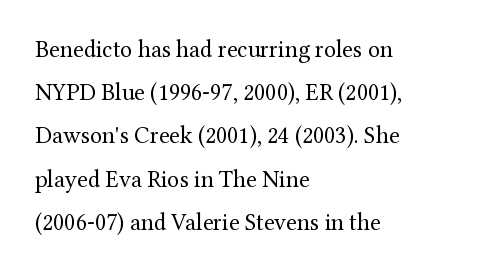
Between one letter and the next there's only the usual sliver of space. The strip under each line holds only bare page. No heavy texture on the line: the type isn't bold. This is roman type, the default non-slanted kind. A student would call this left alignment; a typographer would say flush left, rag right.
